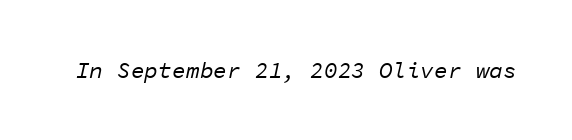
The strokes carry an ordinary text weight at most. Has an underline been added? It has not. Tracking here is standard; glyphs follow each other at the usual distance. Posture: slanted.
